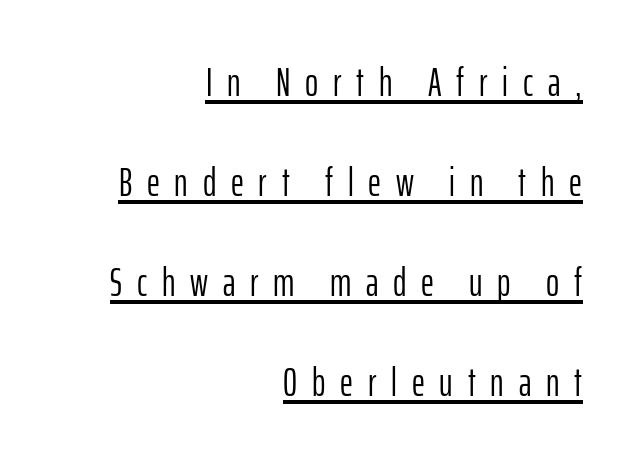
Q: Is the text bold? A: No.
Q: Is the text italic (slanted)? A: No, it is upright.
Q: Is the typeface a serif or a sans-serif typeface? A: Sans-serif.
Q: Is the text underlined? A: Yes.
Q: How is the paragraph aligned? A: Right-aligned.
Q: Is the spacing between letters normal or unusually wide? A: Unusually wide.
Q: Is the spacing between lines tight, normal or loose? A: Loose.
Q: Width (condensed, normal, or wide)? A: Condensed.
Q: Stroke contrast? A: Low.
Q: x-height? A: Medium.
Q: Monospaced? A: No.
